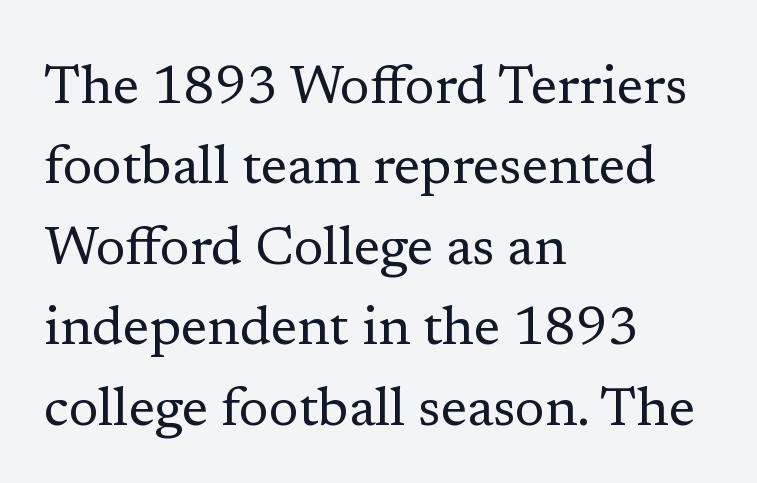
{"serif": "yes", "italic": "no", "bold": "no", "weight": "regular", "width": "normal", "stroke_contrast": "low", "x_height": "medium", "monospaced": "no", "underline": "no", "align": "left", "line_spacing": "normal", "line_spacing_ratio": 1.49, "letter_spacing": "normal", "letter_spacing_em": 0.0, "glyph_px": 54}
